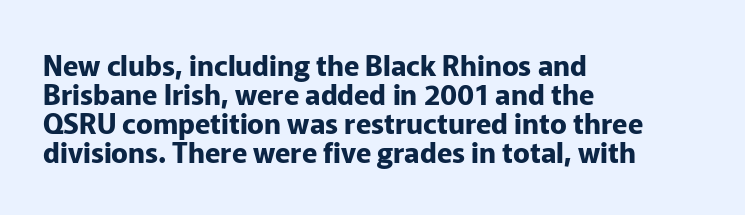
{"serif": "no", "italic": "no", "bold": "yes", "weight": "bold", "width": "normal", "stroke_contrast": "low", "x_height": "medium", "monospaced": "no", "underline": "no", "align": "left", "line_spacing": "tight", "line_spacing_ratio": 1.03, "letter_spacing": "normal", "letter_spacing_em": 0.0, "glyph_px": 28}
